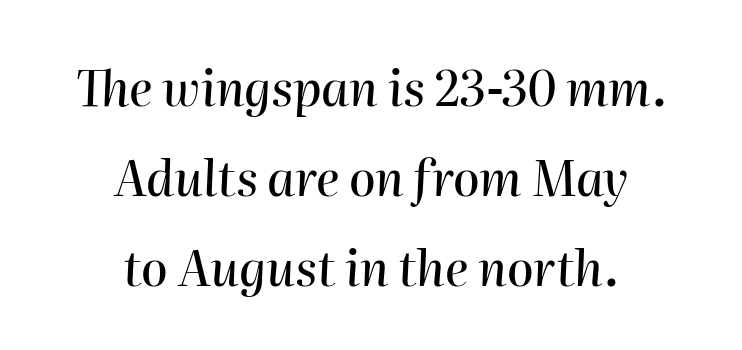
Q: Is the text italic (slanted)? A: Yes, it leans right by about 2 degrees.
Q: Is the text underlined? A: No.
Q: How is the paragraph aligned? A: Centered.
Q: Is the spacing between letters normal or unusually wide? A: Normal.
Q: Width (condensed, normal, or wide)? A: Normal.
Q: Stroke contrast? A: High.
Q: x-height? A: Medium.
Q: Monospaced? A: No.
